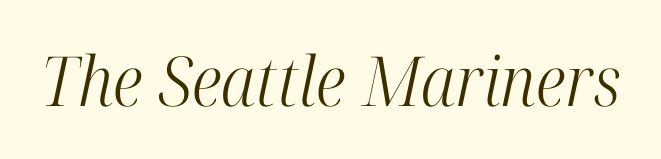
Observe the serifs anchoring each vertical stroke in this sample. Think of a printed novel: that variable character pitch is what you see here. When letters slant like this, we call the style italic. Compared with typical body copy, the letter spacing here is the same. A light-to-regular cut is what we see here. The glyphs are unaccompanied by any horizontal stroke below them.
